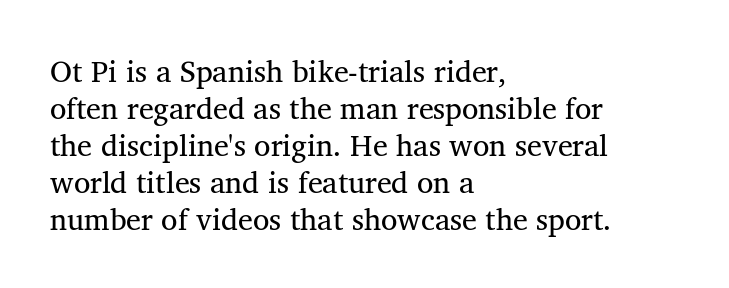
The image shows 30 px regular-weight serif type, upright; set left-aligned, line spacing 1.23x, normal letter spacing, not underlined; medium stroke contrast and a medium x-height.
